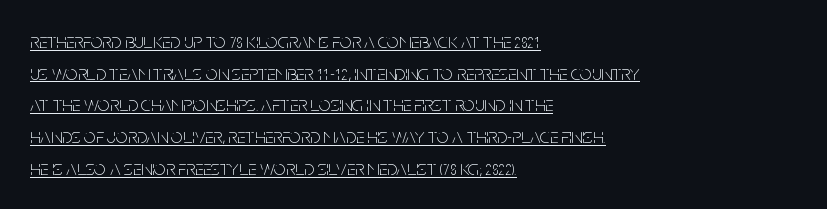
Q: Is the text bold? A: No.
Q: Is the text italic (slanted)? A: No, it is upright.
Q: Is the text underlined? A: Yes.
Q: How is the paragraph aligned? A: Left-aligned.
Q: Is the spacing between letters normal or unusually wide? A: Normal.
Q: Is the spacing between lines tight, normal or loose? A: Normal.
